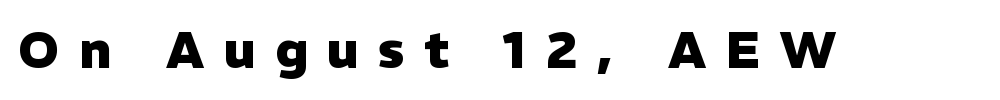
The image shows 51 px heavy sans-serif type, upright; set unusually wide letter spacing (+0.38 em), not underlined; low stroke contrast and a medium x-height.
